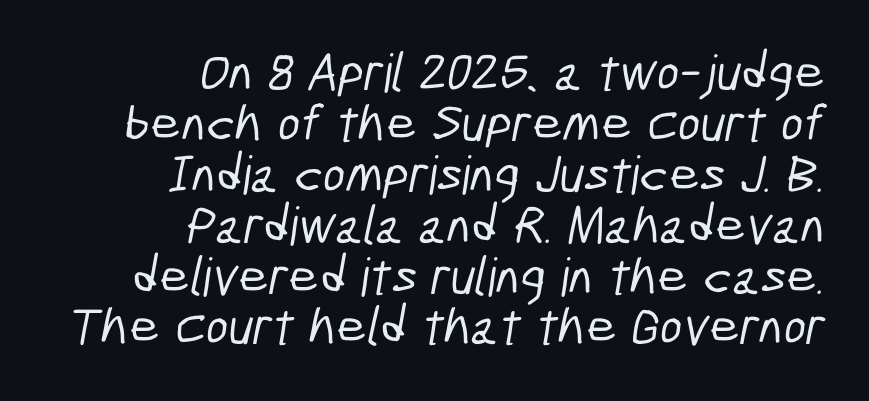
{"serif": "no", "width": "condensed", "stroke_contrast": "low", "x_height": "medium", "monospaced": "no", "underline": "no", "align": "right", "line_spacing": "tight", "line_spacing_ratio": 0.96, "letter_spacing": "normal", "letter_spacing_em": 0.0, "glyph_px": 53}
